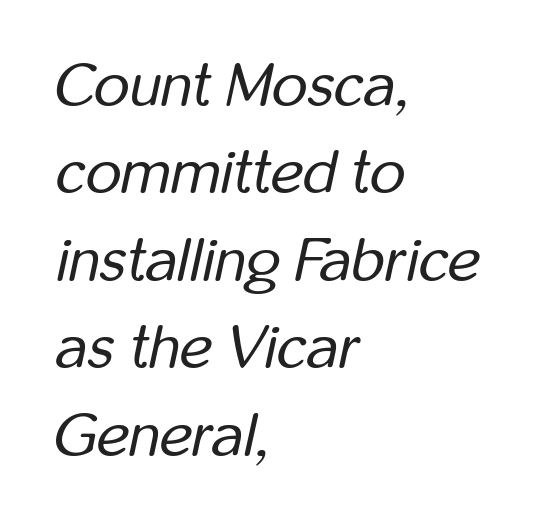
{"italic": "yes", "lean": "right", "slant_degrees": 12, "bold": "no", "weight": "regular", "width": "condensed", "stroke_contrast": "low", "x_height": "medium", "monospaced": "no", "underline": "no", "align": "left", "line_spacing": "normal", "line_spacing_ratio": 1.41, "letter_spacing": "normal", "letter_spacing_em": 0.0, "glyph_px": 62}
